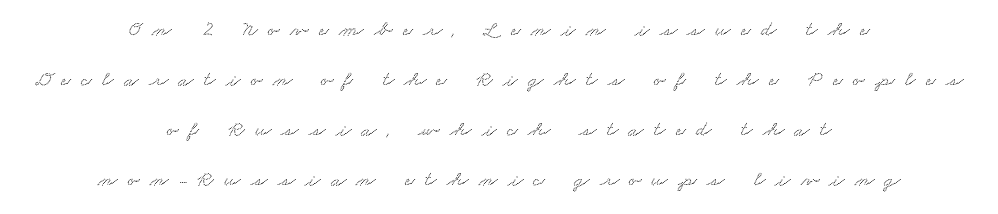
Vertically, the passage feels expansive, rows floating well apart. This rendering uses center alignment, leaving both contours irregular but symmetric. Glyph-to-glyph distance is far greater than everyday printed text. Quick note: underline off.
